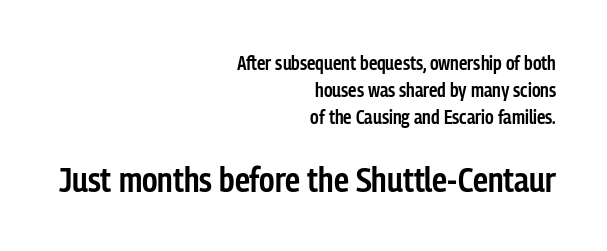
These lines are rendered in a variable-pitch font. The lower block of text is set noticeably larger than the block above it. The type sits square on the baseline with zero lean. This sample uses a sans-serif face.
